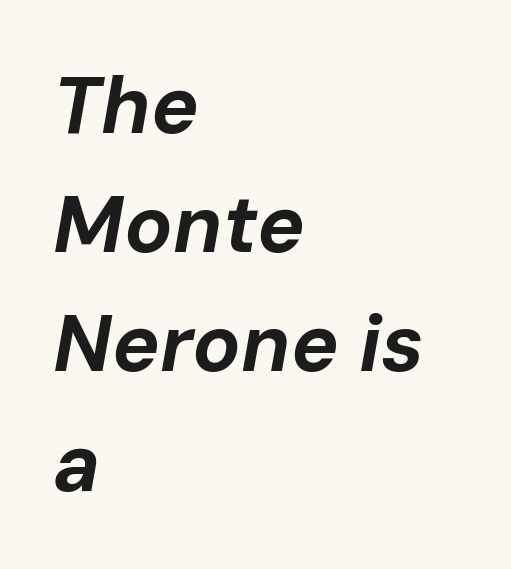
The image shows 80 px bold type, italic (leaning right); set left-aligned, normal line spacing (1.49x), normal letter spacing, not underlined; low stroke contrast and a medium x-height.
